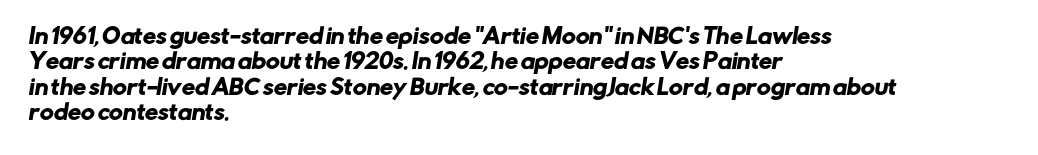
The image shows 21 px text type; set left-aligned, line spacing 1.21x, normal letter spacing, not underlined.
